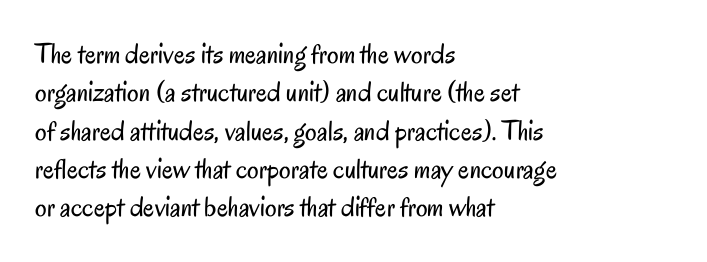
{"serif": "no", "italic": "no", "bold": "no", "weight": "regular", "width": "condensed", "stroke_contrast": "low", "x_height": "small", "monospaced": "no", "underline": "no", "align": "left", "line_spacing": "normal", "line_spacing_ratio": 1.32, "letter_spacing": "normal", "letter_spacing_em": 0.0, "glyph_px": 29}
